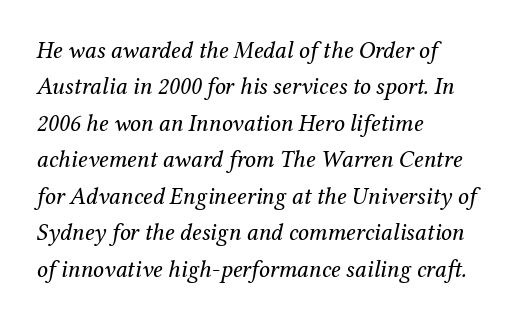
{"italic": "yes", "lean": "right", "slant_degrees": 12, "bold": "no", "underline": "no", "align": "left", "line_spacing": "normal", "line_spacing_ratio": 1.52, "letter_spacing": "normal", "letter_spacing_em": 0.0, "glyph_px": 24}
